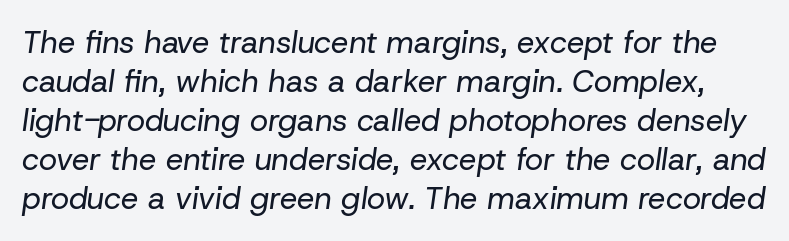
Q: Is the text bold? A: No.
Q: Is the text italic (slanted)? A: Yes, it leans right by about 8 degrees.
Q: Is the text underlined? A: No.
Q: Is the spacing between letters normal or unusually wide? A: Normal.
Q: Is the spacing between lines tight, normal or loose? A: Normal.
Q: Width (condensed, normal, or wide)? A: Normal.
Q: Stroke contrast? A: Low.
Q: x-height? A: Medium.
Q: Monospaced? A: No.
